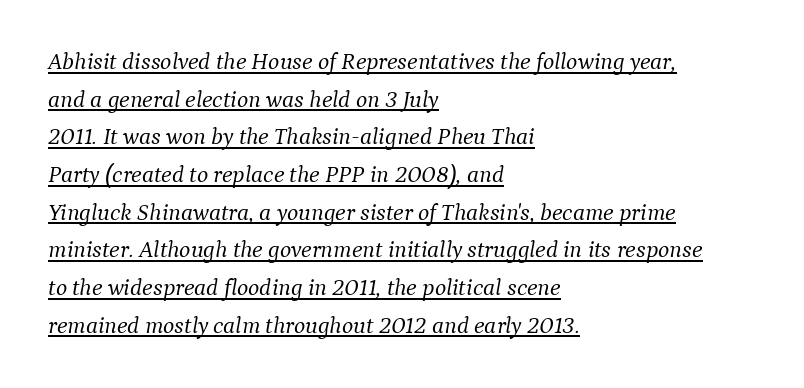
{"italic": "yes", "lean": "right", "slant_degrees": 9, "bold": "no", "underline": "yes", "align": "left", "line_spacing": "normal", "line_spacing_ratio": 1.57, "letter_spacing": "normal", "letter_spacing_em": 0.0, "glyph_px": 24}
